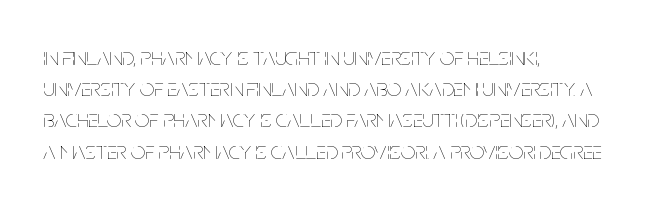
Q: Is the text bold? A: No.
Q: Is the text italic (slanted)? A: No, it is upright.
Q: Is the text underlined? A: No.
Q: How is the paragraph aligned? A: Left-aligned.
Q: Is the spacing between letters normal or unusually wide? A: Normal.
Q: Is the spacing between lines tight, normal or loose? A: Normal.
